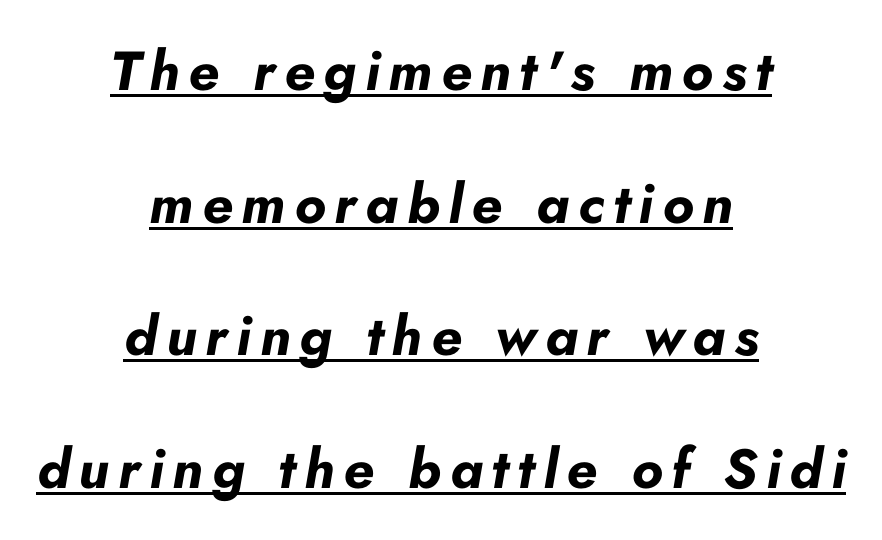
The image shows 55 px bold type, italic (leaning right); set centered, loose line spacing (2.41x), underlined; low stroke contrast and a small x-height.
